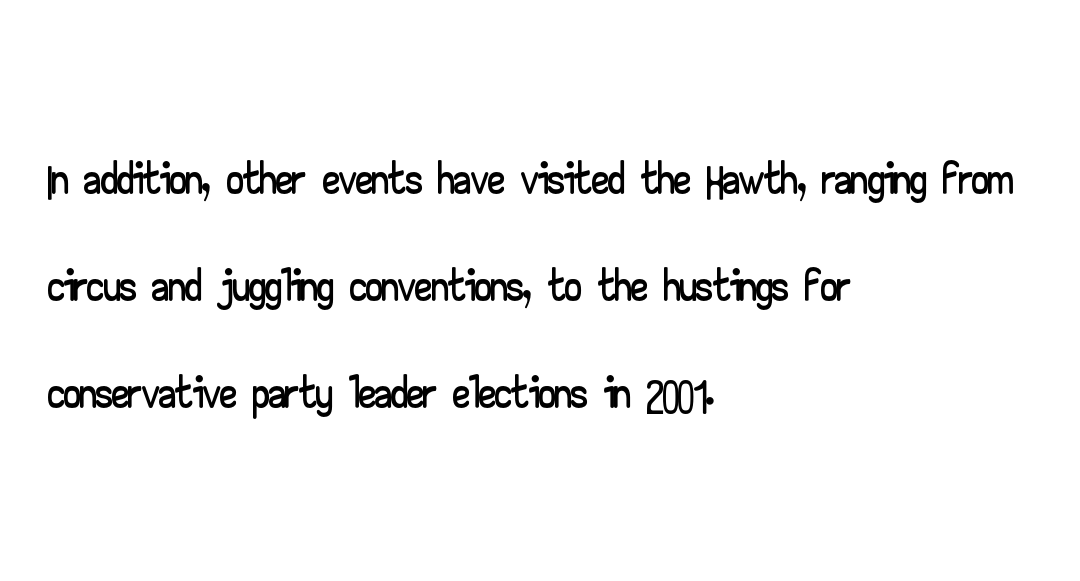
{"serif": "no", "italic": "no", "width": "wide", "stroke_contrast": "low", "x_height": "small", "monospaced": "no", "underline": "no", "align": "left", "line_spacing": "normal", "line_spacing_ratio": 1.6, "letter_spacing": "normal", "letter_spacing_em": 0.0, "glyph_px": 67}
